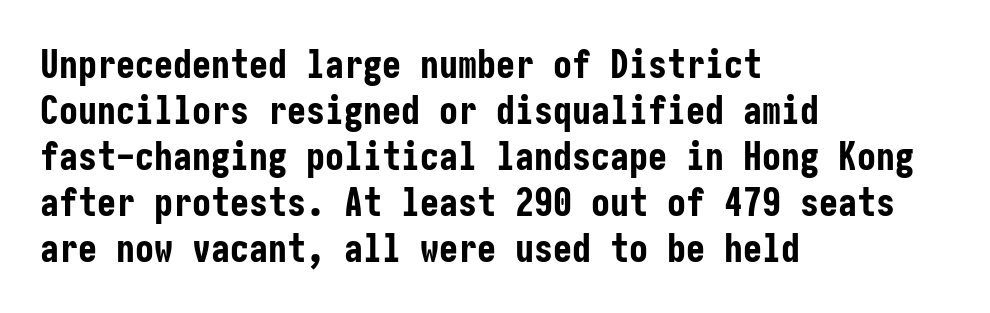
Q: Is the text bold? A: Yes.
Q: Is the text italic (slanted)? A: No, it is upright.
Q: Is the typeface a serif or a sans-serif typeface? A: Sans-serif.
Q: Is the text underlined? A: No.
Q: How is the paragraph aligned? A: Left-aligned.
Q: Is the spacing between letters normal or unusually wide? A: Normal.
Q: Width (condensed, normal, or wide)? A: Condensed.
Q: Stroke contrast? A: Low.
Q: x-height? A: Medium.
